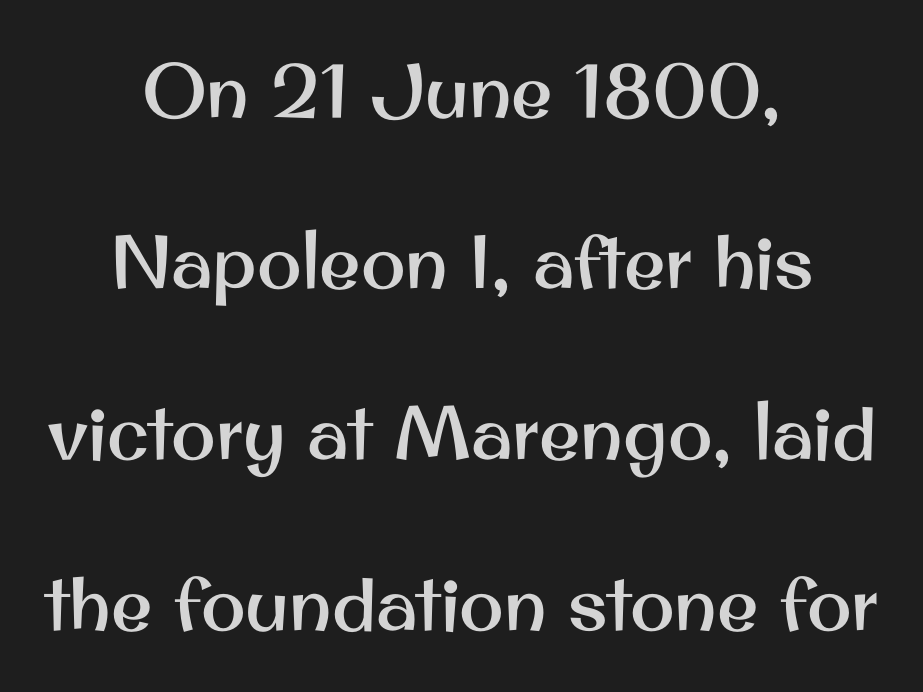
Q: Is the text italic (slanted)? A: No, it is upright.
Q: Is the typeface a serif or a sans-serif typeface? A: Sans-serif.
Q: Is the text underlined? A: No.
Q: How is the paragraph aligned? A: Centered.
Q: Is the spacing between letters normal or unusually wide? A: Normal.
Q: Is the spacing between lines tight, normal or loose? A: Loose.
Q: Width (condensed, normal, or wide)? A: Normal.
Q: Stroke contrast? A: Medium.
Q: x-height? A: Small.
Q: Monospaced? A: No.
